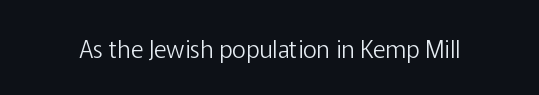
Only glyphs here, with clear space below each row. Notice how the stems are strictly vertical — no italics here. Between one letter and the next there's only the usual sliver of space. Is this a heavy cut? Hardly; it is regular or lighter.
